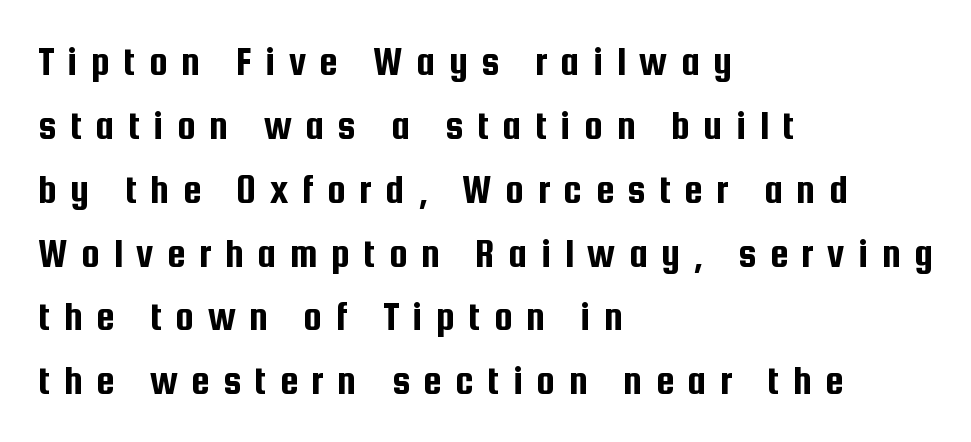
{"serif": "no", "italic": "no", "width": "condensed", "stroke_contrast": "low", "x_height": "medium", "monospaced": "no", "underline": "no", "align": "left", "line_spacing": "normal", "line_spacing_ratio": 1.52, "letter_spacing": "wide", "letter_spacing_em": 0.32, "glyph_px": 42}
